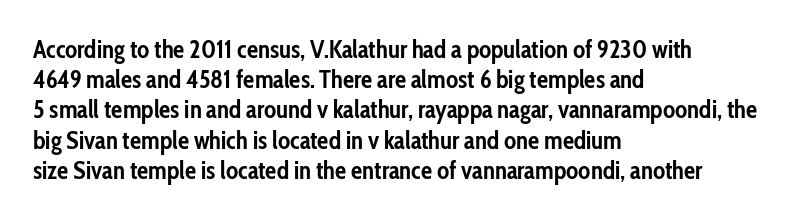
{"italic": "no", "bold": "yes", "underline": "no", "align": "left", "line_spacing_ratio": 1.21, "letter_spacing": "normal", "letter_spacing_em": 0.0, "glyph_px": 25}
